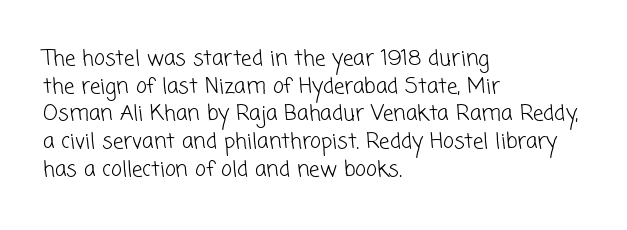
Q: Is the text bold? A: No.
Q: Is the text underlined? A: No.
Q: How is the paragraph aligned? A: Left-aligned.
Q: Is the spacing between letters normal or unusually wide? A: Normal.
Q: Is the spacing between lines tight, normal or loose? A: Normal.
